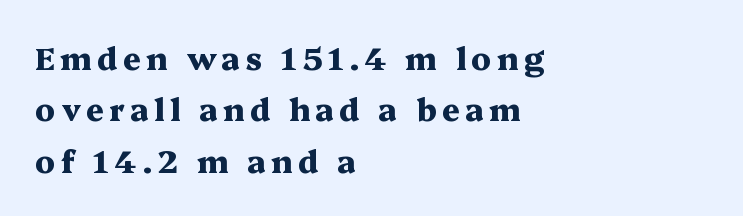
Does the lettering tilt? It doesn't — this is upright. Short and long lines alike share a common starting point at left. The designer left line spacing at the default. Think of a printed novel: that variable character pitch is what you see here. Does the type have serifs? Yes, each stem ends in a small foot.
